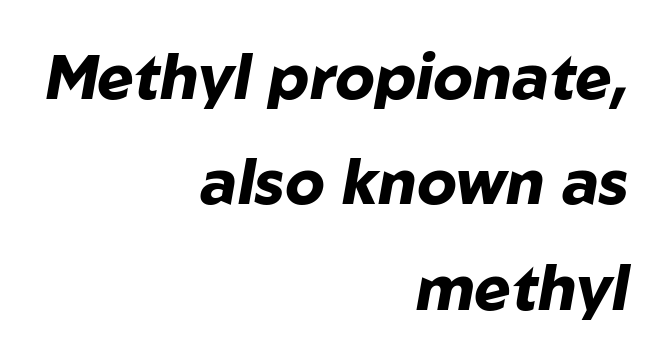
Q: Is the text bold? A: Yes.
Q: Is the text italic (slanted)? A: Yes, it leans right by about 10 degrees.
Q: Is the text underlined? A: No.
Q: How is the paragraph aligned? A: Right-aligned.
Q: Is the spacing between letters normal or unusually wide? A: Normal.
Q: Is the spacing between lines tight, normal or loose? A: Normal.
Q: Width (condensed, normal, or wide)? A: Normal.
Q: Stroke contrast? A: Low.
Q: x-height? A: Medium.
Q: Monospaced? A: No.
